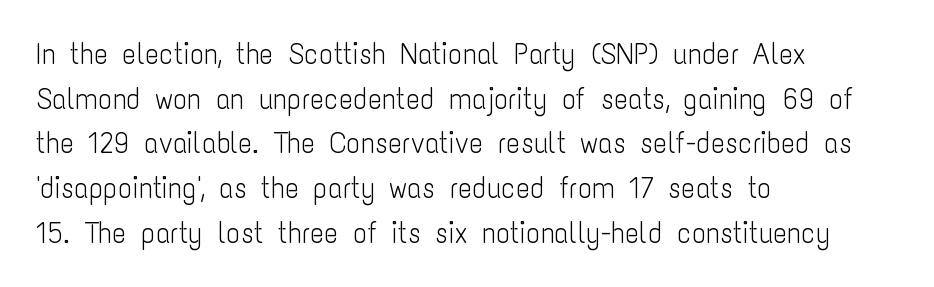
The image shows 29 px light, condensed sans-serif type, upright; set left-aligned, normal line spacing (1.54x), normal letter spacing, not underlined; low stroke contrast and a medium x-height.
